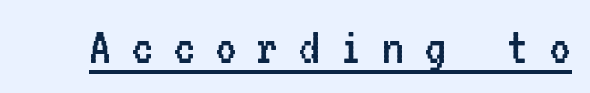
No letter is thick-stroked: the sample isn't bold. Check the space under the baseline: a stroke is drawn there. Italic? Not at all — the glyphs are vertical. Here the designer chose a console-style face with uniform glyph widths.
